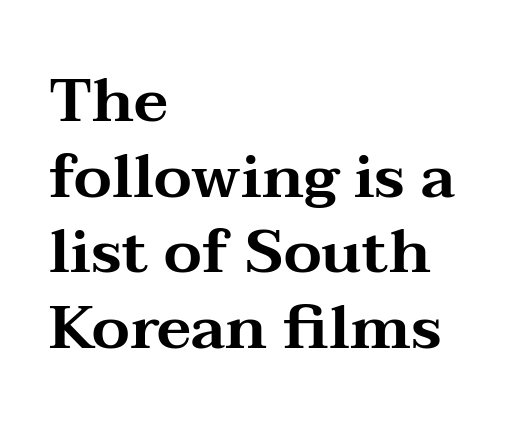
The image shows 61 px wide serif type, upright; set left-aligned, line spacing 1.24x, normal letter spacing, not underlined; medium stroke contrast and a medium x-height.
